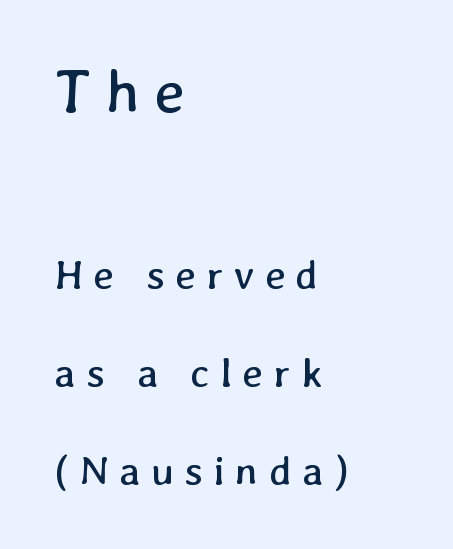
The image shows 61 px regular-weight type; set left-aligned, loose line spacing (2.39x), unusually wide letter spacing (+0.26 em), not underlined; the first (top) block is 1.49x larger; low stroke contrast and a medium x-height.
